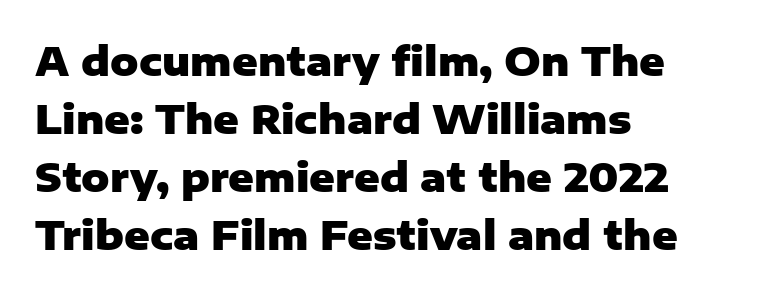
Q: Is the text bold? A: Yes.
Q: Is the text italic (slanted)? A: No, it is upright.
Q: Is the typeface a serif or a sans-serif typeface? A: Sans-serif.
Q: Is the text underlined? A: No.
Q: How is the paragraph aligned? A: Left-aligned.
Q: Is the spacing between letters normal or unusually wide? A: Normal.
Q: Is the spacing between lines tight, normal or loose? A: Normal.
Q: Width (condensed, normal, or wide)? A: Normal.
Q: Stroke contrast? A: Low.
Q: x-height? A: Medium.
Q: Monospaced? A: No.
